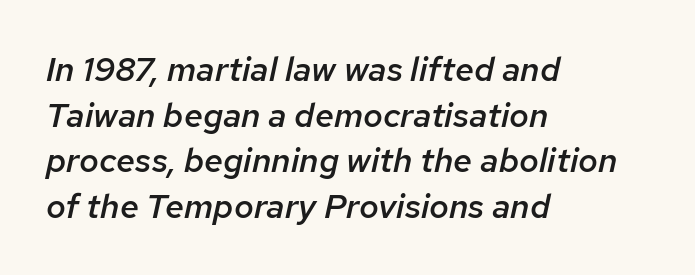
{"italic": "yes", "lean": "right", "slant_degrees": 12, "bold": "semi", "weight": "semibold", "width": "normal", "stroke_contrast": "low", "x_height": "medium", "monospaced": "no", "underline": "no", "align": "left", "line_spacing": "normal", "line_spacing_ratio": 1.34, "letter_spacing": "normal", "letter_spacing_em": 0.0, "glyph_px": 34}
